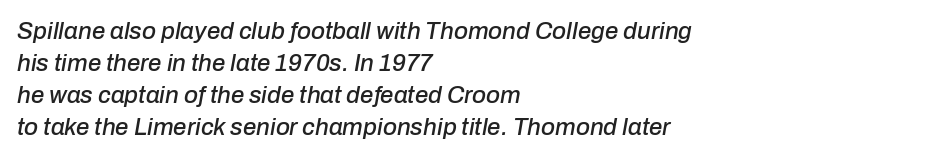
{"italic": "yes", "lean": "right", "slant_degrees": 10, "underline": "no", "align": "left", "line_spacing": "normal", "line_spacing_ratio": 1.33, "letter_spacing": "normal", "letter_spacing_em": 0.0, "glyph_px": 24}
